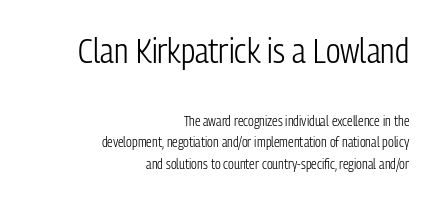
In terms of posture, this sample is upright. The passage shown has conventional tracking throughout. Every row of glyphs terminates at an identical x-position on the right. Stems and bowls with no extra thickness — not bold.
